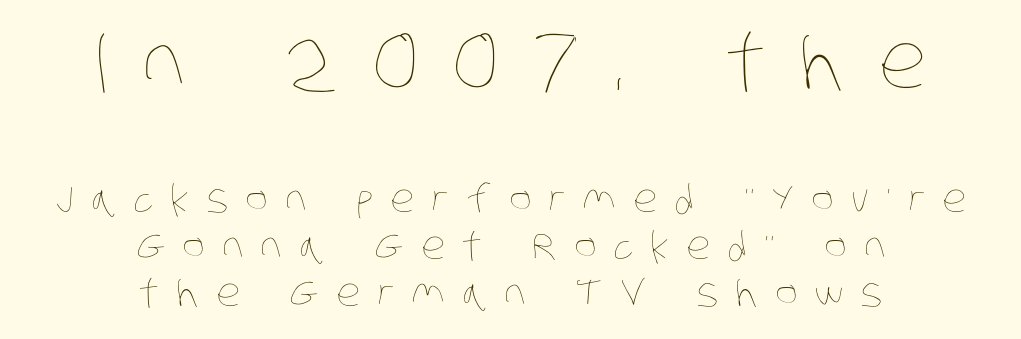
Honestly, the letter spacing is so wide it's the main thing you notice. The face used here is proportionally spaced, like ordinary book or web type. Bare-footed words on every line. Stem width sits at or under what a default text font uses. Compare the two chunks: the upper has the greater cap height.
